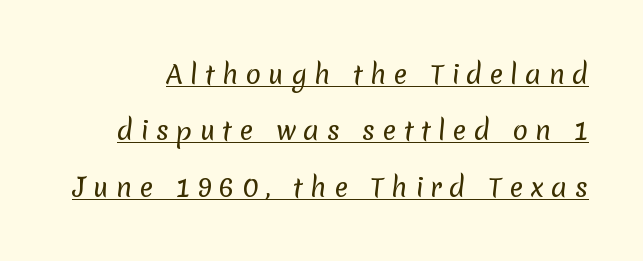
{"bold": "no", "underline": "yes", "line_spacing": "loose", "line_spacing_ratio": 2.17, "letter_spacing": "wide", "letter_spacing_em": 0.27, "glyph_px": 26}
